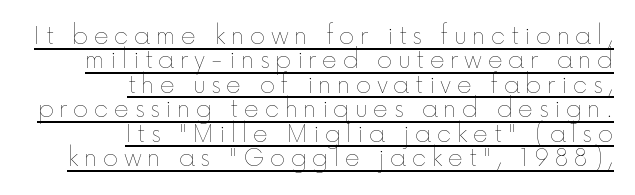
The image shows 23 px text type, upright; set right-aligned, tight line spacing (1.06x), unusually wide letter spacing (+0.24 em), underlined.
